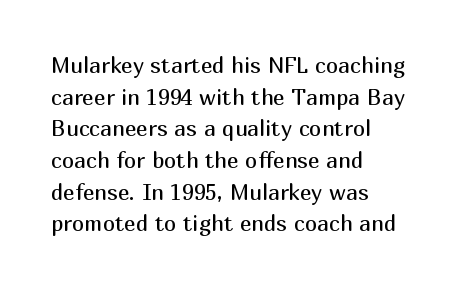
Q: Is the text bold? A: No.
Q: Is the text italic (slanted)? A: No, it is upright.
Q: Is the text underlined? A: No.
Q: How is the paragraph aligned? A: Left-aligned.
Q: Is the spacing between letters normal or unusually wide? A: Normal.
Q: Is the spacing between lines tight, normal or loose? A: Normal.
